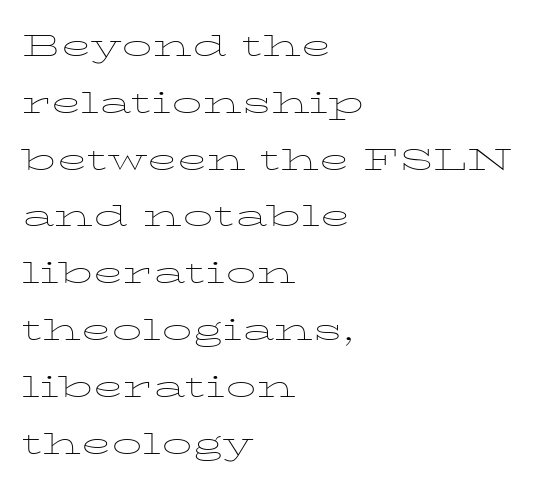
The image shows 40 px thin, wide type, upright; set left-aligned, normal line spacing (1.42x), normal letter spacing, not underlined; low stroke contrast and a medium x-height.
